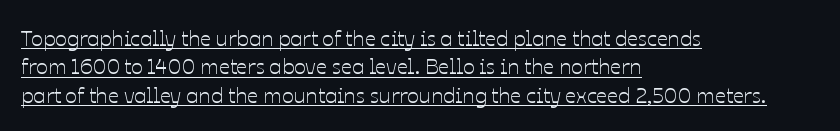
{"italic": "no", "underline": "yes", "align": "left", "line_spacing": "normal", "line_spacing_ratio": 1.29, "letter_spacing": "normal", "letter_spacing_em": 0.0, "glyph_px": 22}
